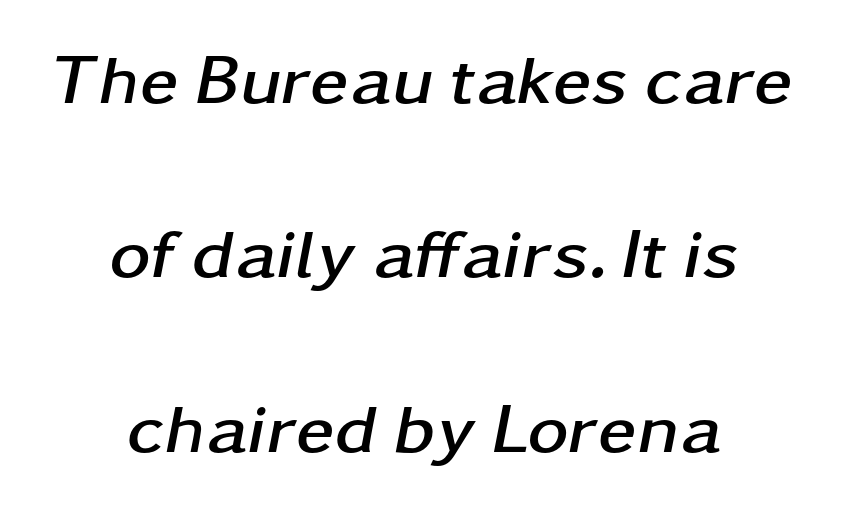
{"italic": "yes", "lean": "right", "slant_degrees": 11, "bold": "yes", "weight": "semibold", "width": "wide", "stroke_contrast": "low", "x_height": "medium", "monospaced": "no", "underline": "no", "align": "center", "line_spacing": "loose", "line_spacing_ratio": 2.49, "letter_spacing": "normal", "letter_spacing_em": 0.0, "glyph_px": 70}
